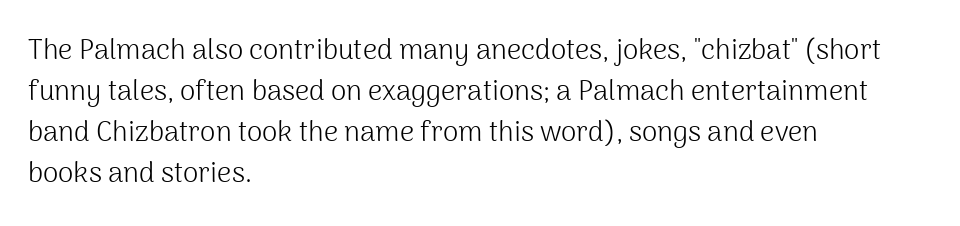
The space between consecutive lines is moderate. Varying glyph widths throughout — classic text-font behaviour. This is the regular roman posture of the typeface. Stems and bowls with no extra thickness — not bold. The letterforms sit shoulder to shoulder at normal distance. Alignment: flush left.
